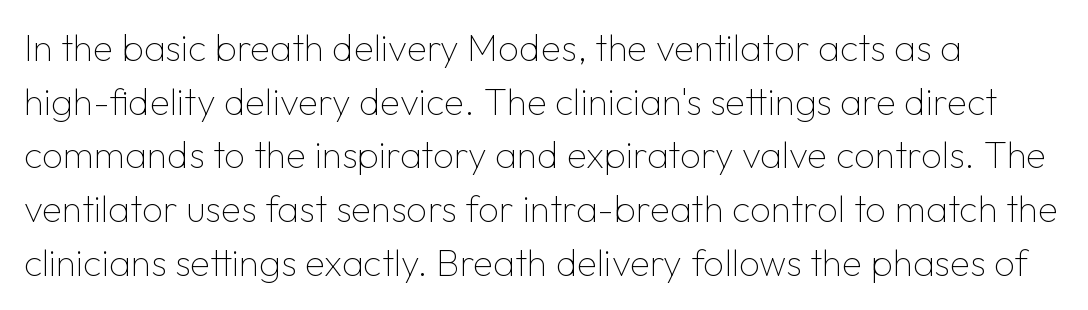
{"serif": "no", "italic": "no", "bold": "no", "weight": "thin", "width": "normal", "stroke_contrast": "low", "x_height": "medium", "monospaced": "no", "underline": "no", "line_spacing": "normal", "line_spacing_ratio": 1.45, "letter_spacing": "normal", "letter_spacing_em": 0.0, "glyph_px": 37}
